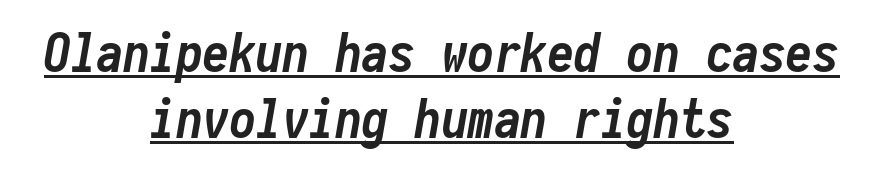
{"italic": "yes", "lean": "right", "slant_degrees": 10, "bold": "yes", "weight": "semibold", "width": "condensed", "stroke_contrast": "low", "x_height": "medium", "monospaced": "yes", "underline": "yes", "align": "center", "line_spacing": "normal", "line_spacing_ratio": 1.25, "letter_spacing": "normal", "letter_spacing_em": 0.0, "glyph_px": 53}
